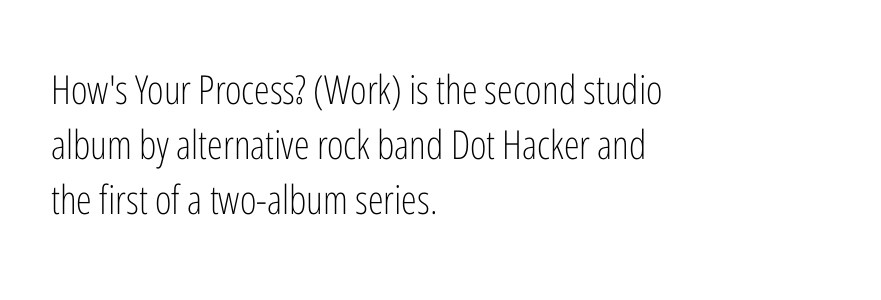
{"serif": "no", "italic": "no", "bold": "no", "weight": "light", "width": "condensed", "stroke_contrast": "low", "x_height": "medium", "monospaced": "no", "underline": "no", "align": "left", "line_spacing": "normal", "line_spacing_ratio": 1.37, "letter_spacing": "normal", "letter_spacing_em": 0.0, "glyph_px": 40}
